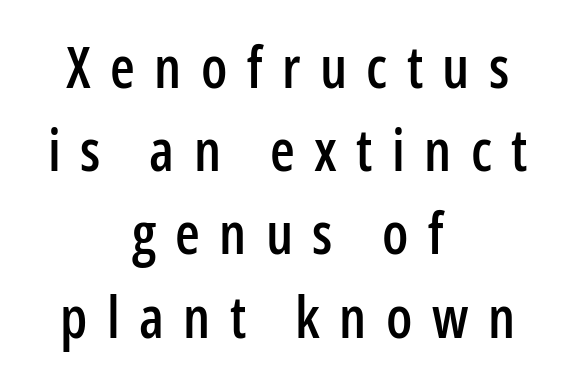
Character widths vary here, with narrow letters taking less room than wide ones. If you measured baseline to baseline, you'd find a middling distance. It's the straight-up-and-down kind of type. Does the type have serifs? No, each stem ends abruptly. Horizontally, the lines are justified to the midpoint only. Someone cranked the tracking dial way up on this one.
